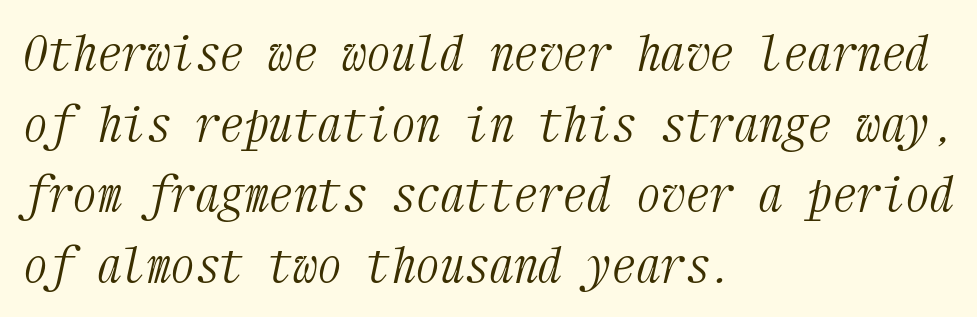
{"serif": "yes", "italic": "yes", "lean": "right", "slant_degrees": 12, "bold": "no", "weight": "light", "width": "condensed", "stroke_contrast": "medium", "x_height": "medium", "monospaced": "yes", "underline": "no", "align": "left", "line_spacing": "normal", "line_spacing_ratio": 1.44, "letter_spacing": "normal", "letter_spacing_em": 0.0, "glyph_px": 49}
